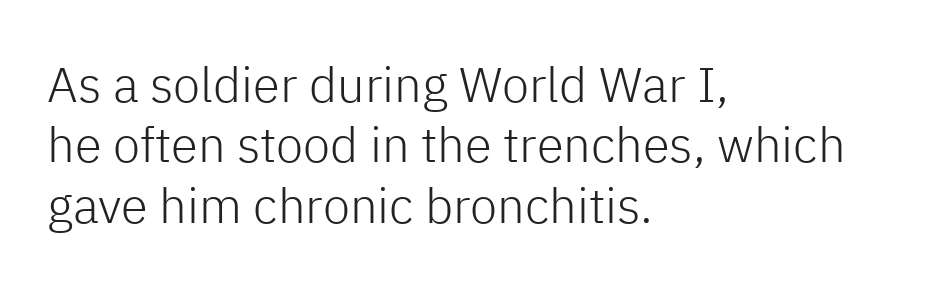
The image shows 49 px light sans-serif type, upright; set left-aligned, line spacing 1.23x, normal letter spacing, not underlined; low stroke contrast and a medium x-height.
